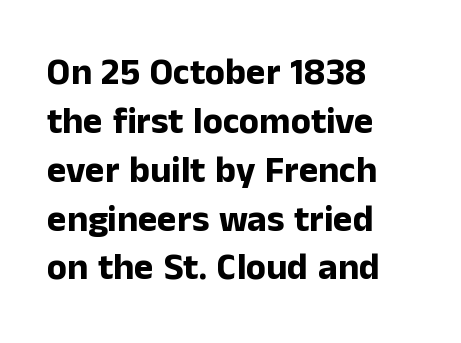
Q: Is the text bold? A: Yes.
Q: Is the text italic (slanted)? A: No, it is upright.
Q: Is the typeface a serif or a sans-serif typeface? A: Sans-serif.
Q: Is the text underlined? A: No.
Q: How is the paragraph aligned? A: Left-aligned.
Q: Is the spacing between letters normal or unusually wide? A: Normal.
Q: Is the spacing between lines tight, normal or loose? A: Normal.
Q: Width (condensed, normal, or wide)? A: Normal.
Q: Stroke contrast? A: Low.
Q: x-height? A: Medium.
Q: Monospaced? A: No.
